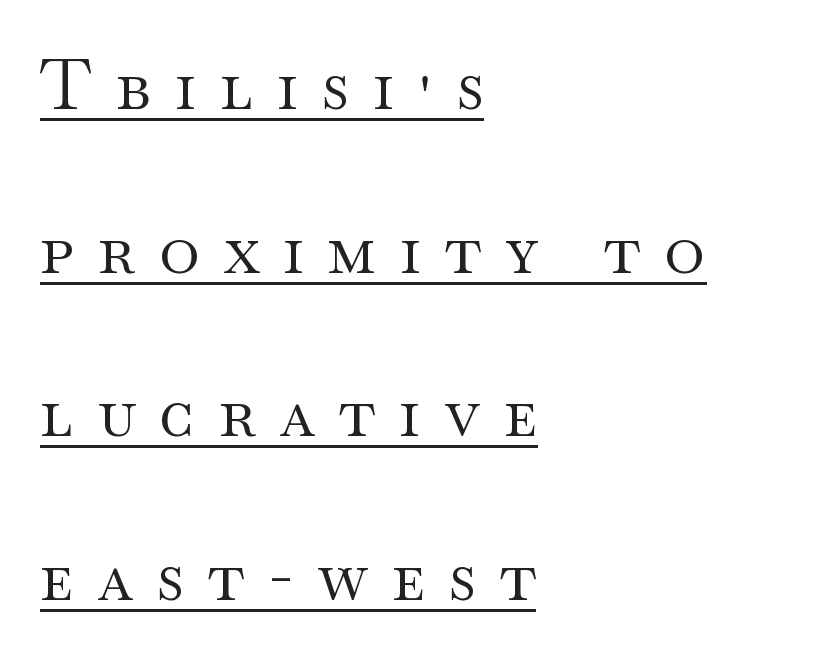
Q: Is the text bold? A: No.
Q: Is the text italic (slanted)? A: No, it is upright.
Q: Is the typeface a serif or a sans-serif typeface? A: Serif.
Q: Is the text underlined? A: Yes.
Q: How is the paragraph aligned? A: Left-aligned.
Q: Is the spacing between letters normal or unusually wide? A: Unusually wide.
Q: Is the spacing between lines tight, normal or loose? A: Loose.
Q: Width (condensed, normal, or wide)? A: Wide.
Q: Stroke contrast? A: Medium.
Q: x-height? A: Small.
Q: Monospaced? A: No.
